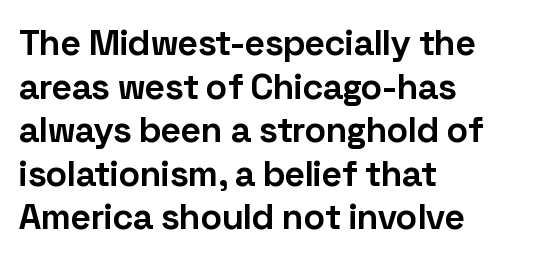
Q: Is the text bold? A: Yes.
Q: Is the text italic (slanted)? A: No, it is upright.
Q: Is the typeface a serif or a sans-serif typeface? A: Sans-serif.
Q: Is the text underlined? A: No.
Q: How is the paragraph aligned? A: Left-aligned.
Q: Is the spacing between letters normal or unusually wide? A: Normal.
Q: Width (condensed, normal, or wide)? A: Normal.
Q: Stroke contrast? A: Low.
Q: x-height? A: Medium.
Q: Monospaced? A: No.
